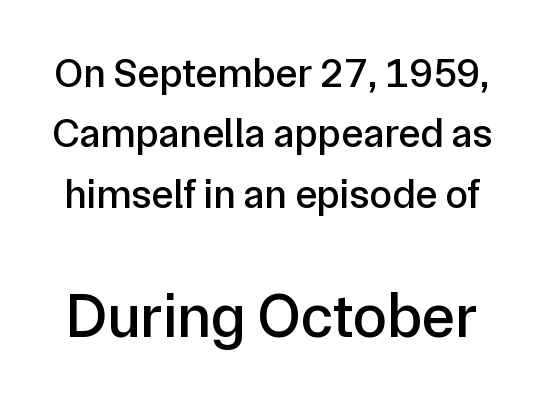
Q: Is the text italic (slanted)? A: No, it is upright.
Q: Is the typeface a serif or a sans-serif typeface? A: Sans-serif.
Q: Is the text underlined? A: No.
Q: Is the spacing between letters normal or unusually wide? A: Normal.
Q: Is the spacing between lines tight, normal or loose? A: Normal.
Q: Which block of text is set in a larger size, the first (top) or the second (bottom)? A: The second (bottom) one.
Q: Width (condensed, normal, or wide)? A: Normal.
Q: Stroke contrast? A: Low.
Q: x-height? A: Medium.
Q: Monospaced? A: No.
